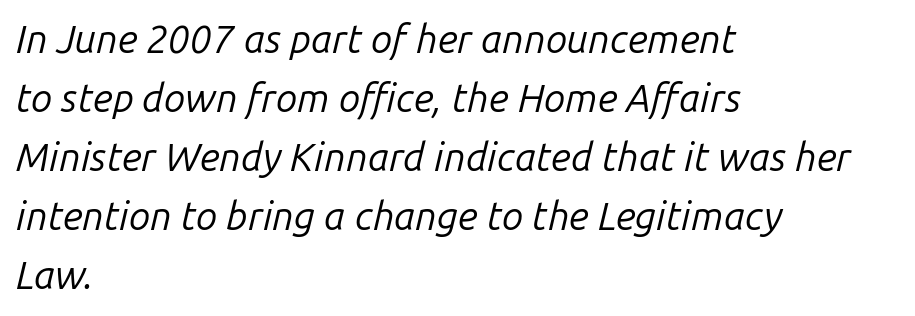
Q: Is the text bold? A: No.
Q: Is the text italic (slanted)? A: Yes, it leans right by about 14 degrees.
Q: Is the text underlined? A: No.
Q: How is the paragraph aligned? A: Left-aligned.
Q: Is the spacing between letters normal or unusually wide? A: Normal.
Q: Is the spacing between lines tight, normal or loose? A: Normal.
Q: Width (condensed, normal, or wide)? A: Normal.
Q: Stroke contrast? A: Low.
Q: x-height? A: Medium.
Q: Monospaced? A: No.
